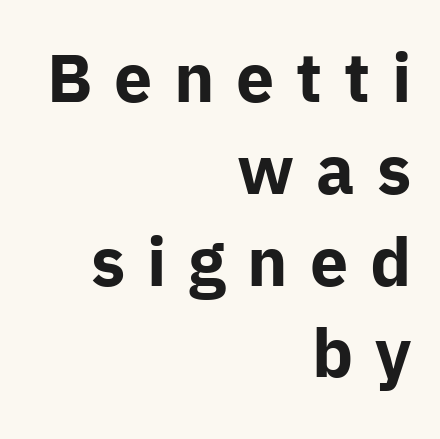
The image shows 68 px bold sans-serif type, upright; set right-aligned, normal line spacing (1.35x), unusually wide letter spacing (+0.32 em), not underlined; low stroke contrast and a medium x-height.
